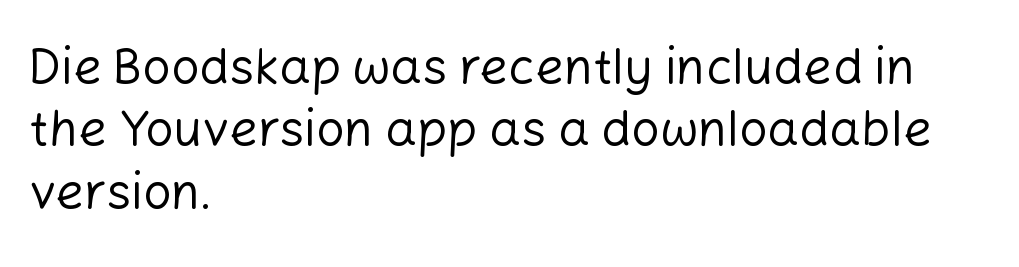
Q: Is the text bold? A: No.
Q: Is the text italic (slanted)? A: No, it is upright.
Q: Is the typeface a serif or a sans-serif typeface? A: Sans-serif.
Q: Is the text underlined? A: No.
Q: How is the paragraph aligned? A: Left-aligned.
Q: Is the spacing between letters normal or unusually wide? A: Normal.
Q: Is the spacing between lines tight, normal or loose? A: Normal.
Q: Width (condensed, normal, or wide)? A: Normal.
Q: Stroke contrast? A: Low.
Q: x-height? A: Medium.
Q: Monospaced? A: No.
